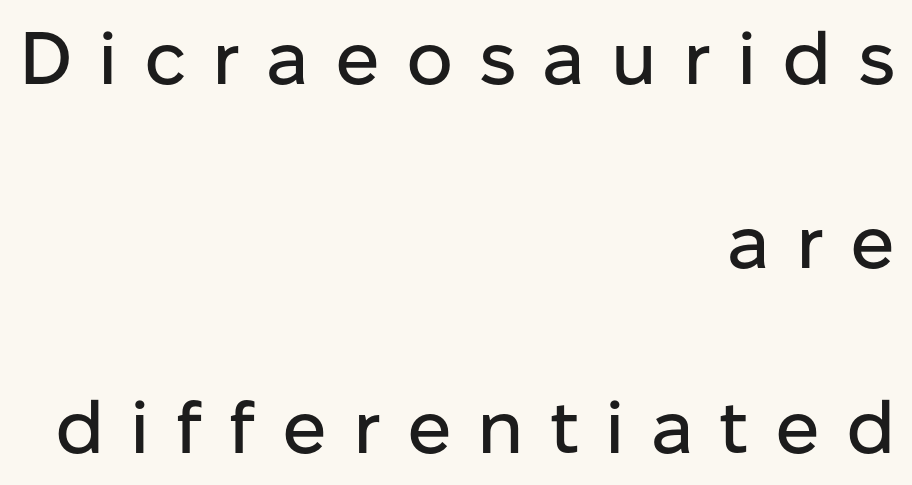
The image shows 74 px sans-serif type, upright; set right-aligned, loose line spacing (2.49x), unusually wide letter spacing (+0.35 em), not underlined; low stroke contrast and a medium x-height.
